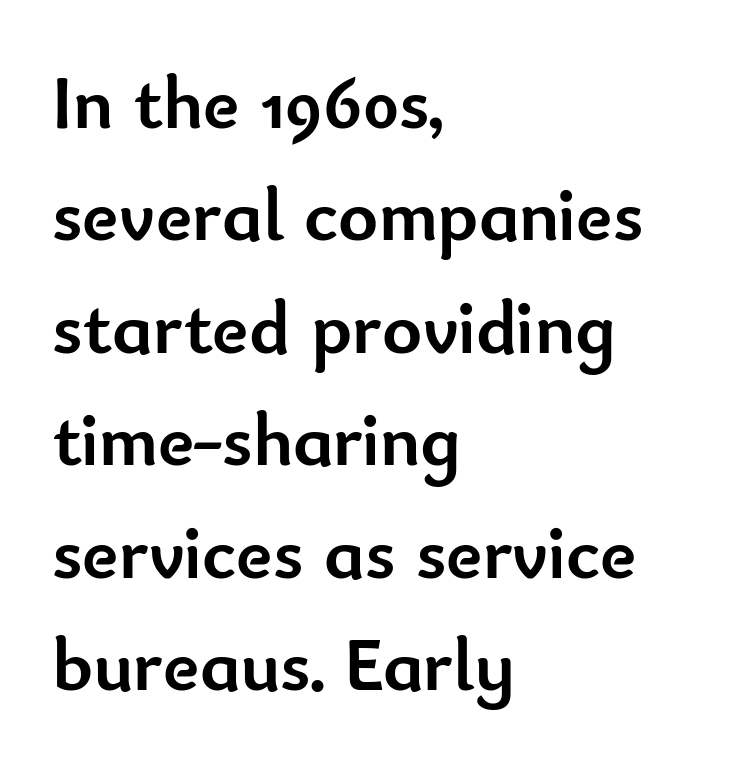
The image shows 76 px semibold sans-serif type, upright; set left-aligned, normal line spacing (1.48x), normal letter spacing, not underlined; low stroke contrast and a small x-height.
